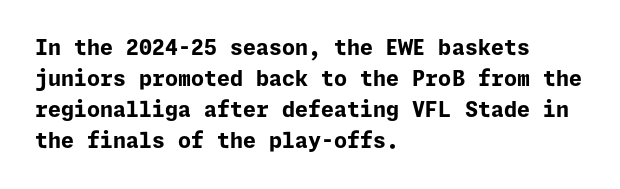
The image shows 21 px bold type, upright; set left-aligned, normal line spacing (1.48x), normal letter spacing, not underlined.
